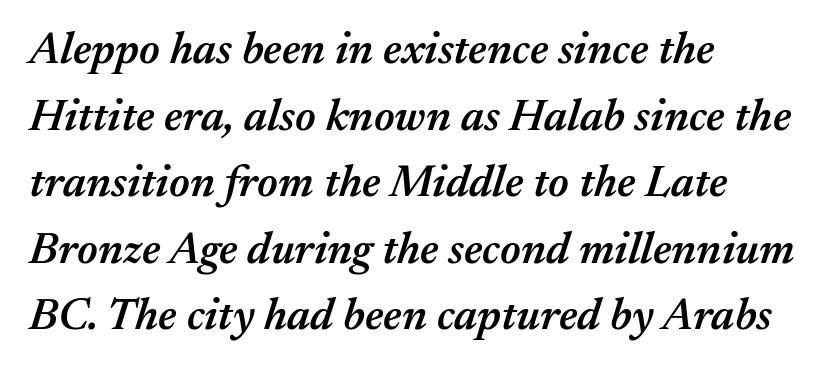
Q: Is the text bold? A: Semi-bold.
Q: Is the text italic (slanted)? A: Yes, it leans right by about 17 degrees.
Q: Is the text underlined? A: No.
Q: How is the paragraph aligned? A: Left-aligned.
Q: Is the spacing between letters normal or unusually wide? A: Normal.
Q: Is the spacing between lines tight, normal or loose? A: Normal.
Q: Width (condensed, normal, or wide)? A: Normal.
Q: Stroke contrast? A: Medium.
Q: x-height? A: Medium.
Q: Monospaced? A: No.
